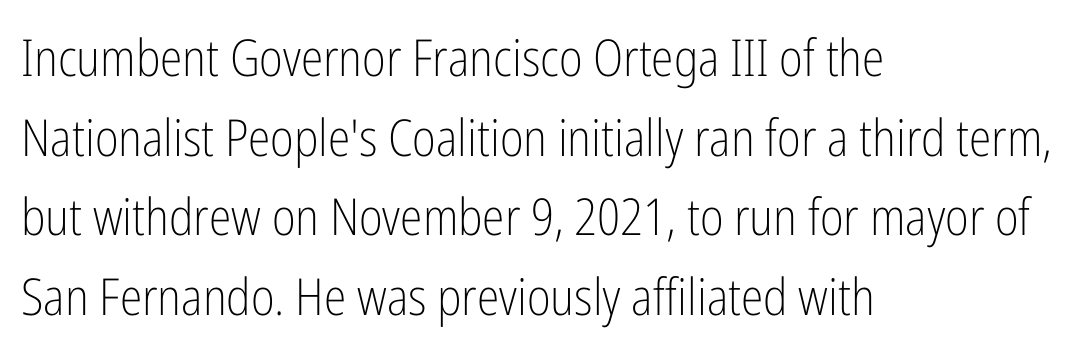
Do the characters align in a grid? No, the font is proportional. The type family on display is of the sans-serif kind. Posture: upright roman. Plain, unruled lines of type. Layout note: lines flush left.
